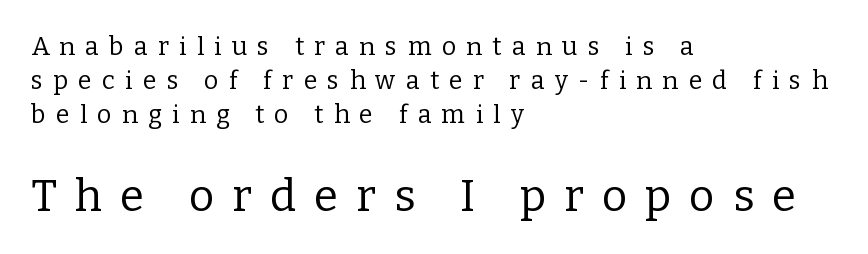
The image shows 44 px regular-weight serif type, upright; set left-aligned, normal line spacing (1.37x), unusually wide letter spacing (+0.41 em), not underlined; the second (bottom) block is 1.76x larger; low stroke contrast and a medium x-height.
